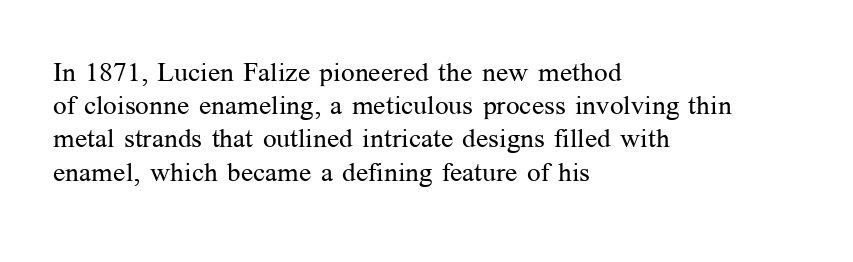
Q: Is the text bold? A: No.
Q: Is the text italic (slanted)? A: No, it is upright.
Q: Is the text underlined? A: No.
Q: How is the paragraph aligned? A: Left-aligned.
Q: Is the spacing between letters normal or unusually wide? A: Normal.
